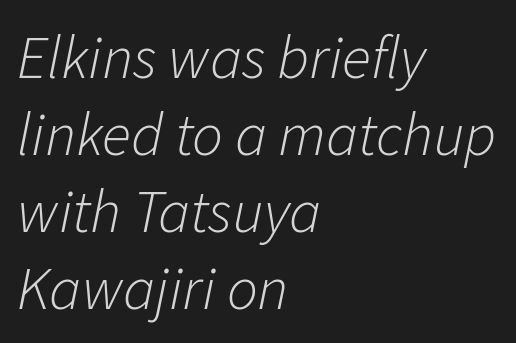
Q: Is the text bold? A: No.
Q: Is the text italic (slanted)? A: Yes, it leans right by about 11 degrees.
Q: Is the text underlined? A: No.
Q: How is the paragraph aligned? A: Left-aligned.
Q: Is the spacing between letters normal or unusually wide? A: Normal.
Q: Is the spacing between lines tight, normal or loose? A: Normal.
Q: Width (condensed, normal, or wide)? A: Normal.
Q: Stroke contrast? A: Low.
Q: x-height? A: Medium.
Q: Monospaced? A: No.
